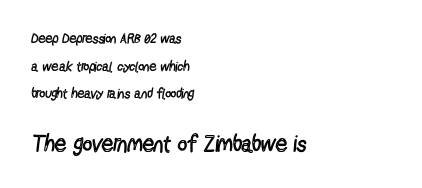
The image shows 23 px text type; set left-aligned, loose line spacing (1.97x), normal letter spacing, not underlined; the second (bottom) block is 1.64x larger.
